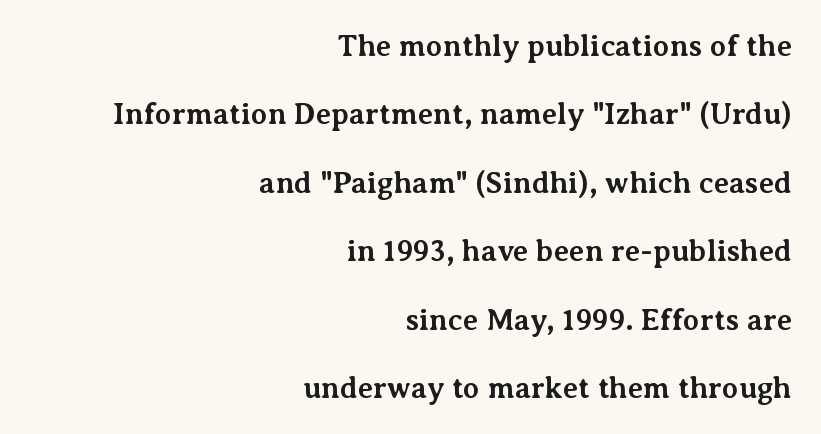
{"serif": "yes", "italic": "no", "bold": "yes", "weight": "bold", "width": "normal", "stroke_contrast": "medium", "x_height": "medium", "monospaced": "no", "underline": "no", "align": "right", "line_spacing": "loose", "line_spacing_ratio": 2.28, "letter_spacing": "normal", "letter_spacing_em": 0.0, "glyph_px": 30}
